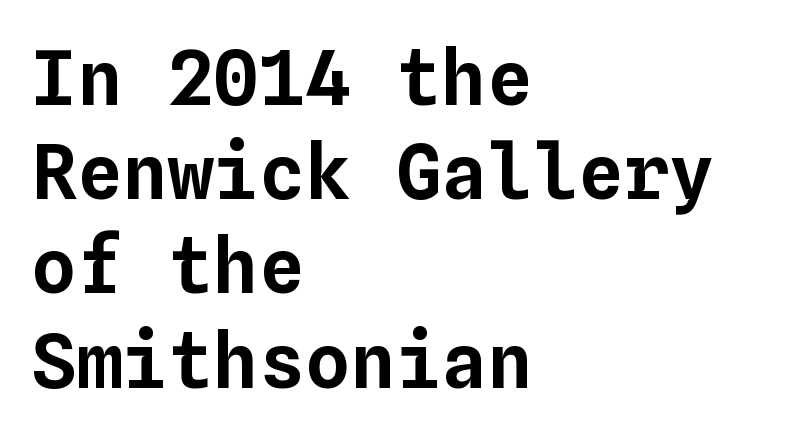
{"italic": "no", "width": "normal", "stroke_contrast": "low", "x_height": "medium", "monospaced": "yes", "underline": "no", "align": "left", "line_spacing_ratio": 1.24, "letter_spacing": "normal", "letter_spacing_em": 0.0, "glyph_px": 76}
